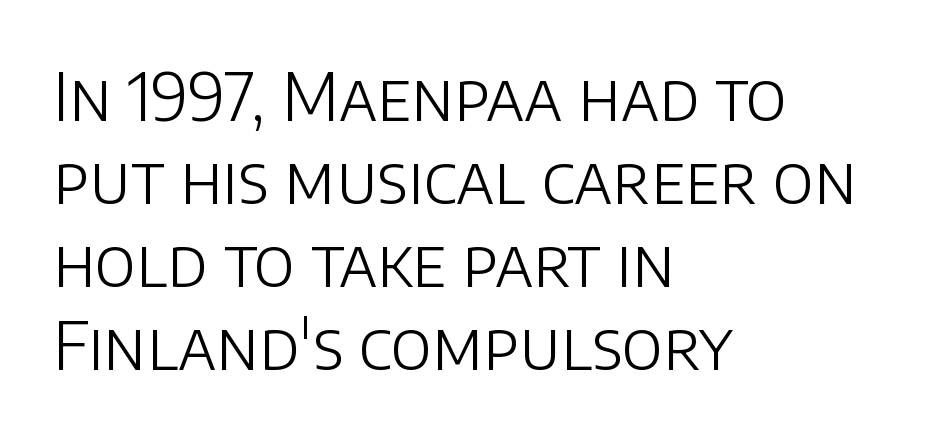
The image shows 66 px light sans-serif type, upright; set left-aligned, normal line spacing (1.26x), normal letter spacing, not underlined; low stroke contrast and a large x-height.
